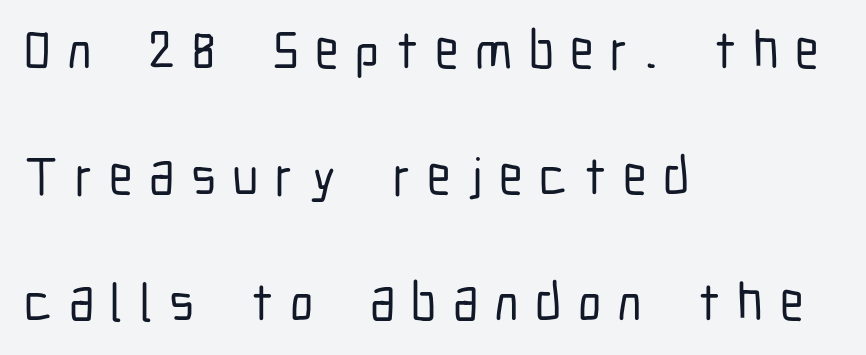
Q: Is the text italic (slanted)? A: No, it is upright.
Q: Is the typeface a serif or a sans-serif typeface? A: Sans-serif.
Q: Is the text underlined? A: No.
Q: How is the paragraph aligned? A: Left-aligned.
Q: Is the spacing between letters normal or unusually wide? A: Unusually wide.
Q: Is the spacing between lines tight, normal or loose? A: Loose.
Q: Width (condensed, normal, or wide)? A: Condensed.
Q: Stroke contrast? A: Low.
Q: x-height? A: Medium.
Q: Monospaced? A: No.
